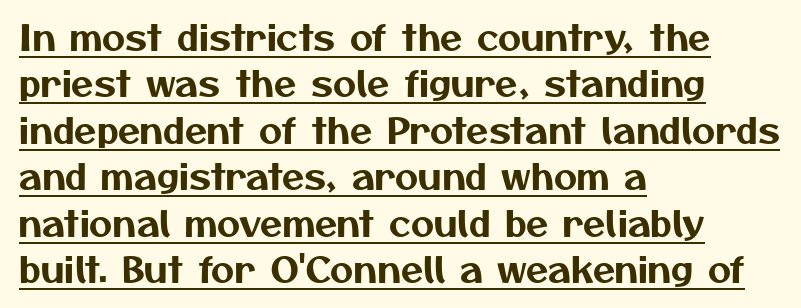
Q: Is the typeface a serif or a sans-serif typeface? A: Sans-serif.
Q: Is the text underlined? A: Yes.
Q: How is the paragraph aligned? A: Left-aligned.
Q: Is the spacing between letters normal or unusually wide? A: Normal.
Q: Is the spacing between lines tight, normal or loose? A: Normal.
Q: Width (condensed, normal, or wide)? A: Normal.
Q: Stroke contrast? A: Medium.
Q: x-height? A: Medium.
Q: Monospaced? A: No.
